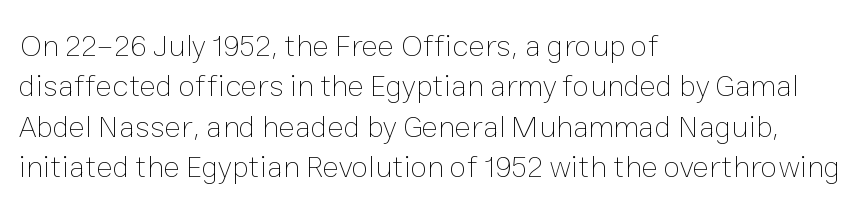
Posture: upright roman. The gap between lines stays unmarked. Layout note: lines flush left. Nothing unusual about the tracking: characters are spaced as the font intends. Vertically, the passage feels balanced, rows spaced as you'd expect. Here the designer chose a conventional face with non-uniform glyph widths.
